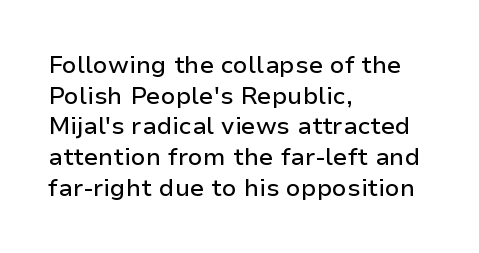
These lines stack with their left ends in a neat column. This sample uses plain, unmodified letter spacing. Rows of type keep a routine distance in the vertical direction. The glyphs are unaccompanied by any horizontal stroke below them. Vertical strokes here are truly vertical.
